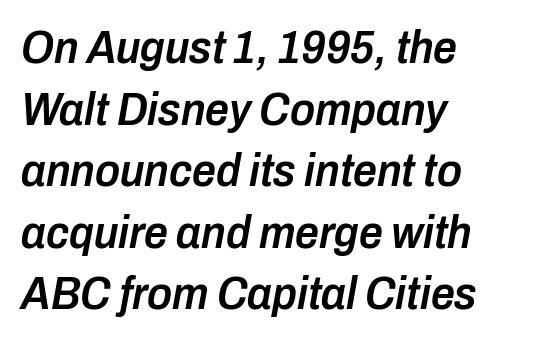
This sample is left-justified, so line endings fall wherever the words run out. Weight: semibold (demi). Words appear dense and cohesive because spacing is normal. Notice how the stems are inclined rather than vertical — that's the hallmark of italics. Here the designer chose a conventional face with non-uniform glyph widths.
